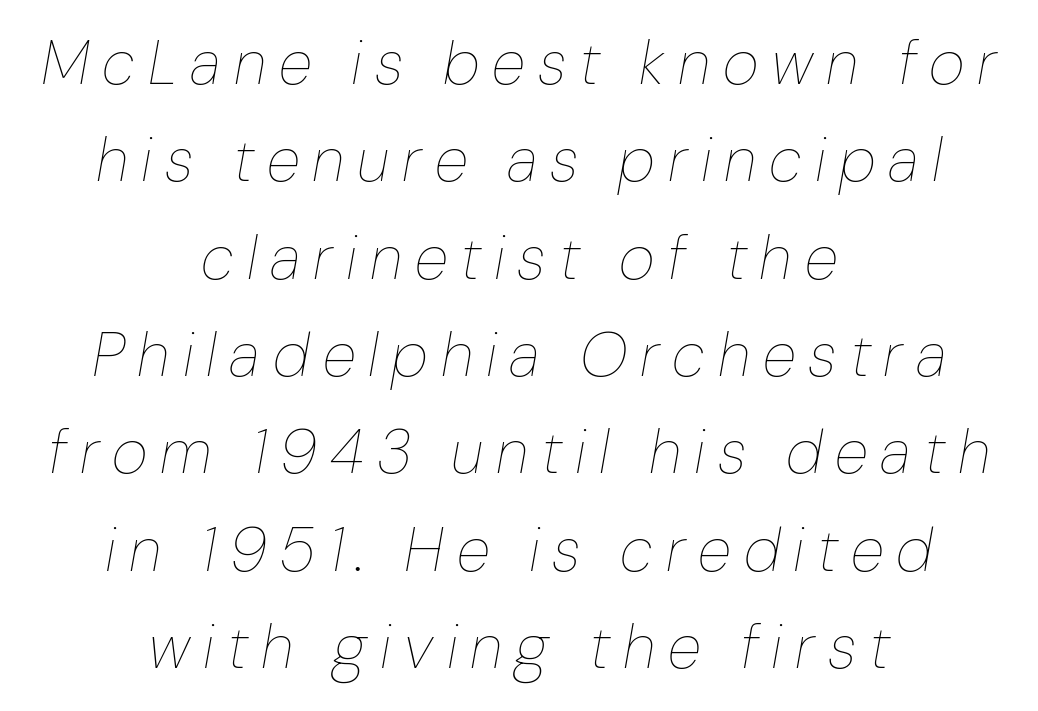
Words appear elongated and porous because spacing is wide. Regular leading. Stroke thickness stays within the range of a standard reading face or lighter. Spacing verdict: proportional, widths tailored to each character. The space directly below the letters is spotless. Reading down the block, each line starts at a different indent, mirrored at its end.
